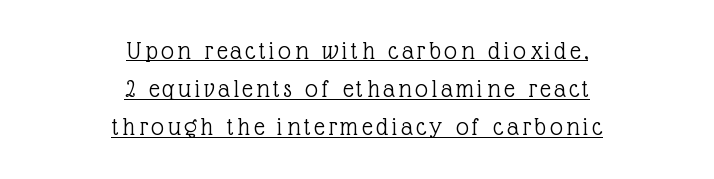
The paragraph has two soft edges and a firm central axis. Decoration check: the copy is underlined. Successive baselines arrive at the customary interval. These lines were composed using upright roman letters.
